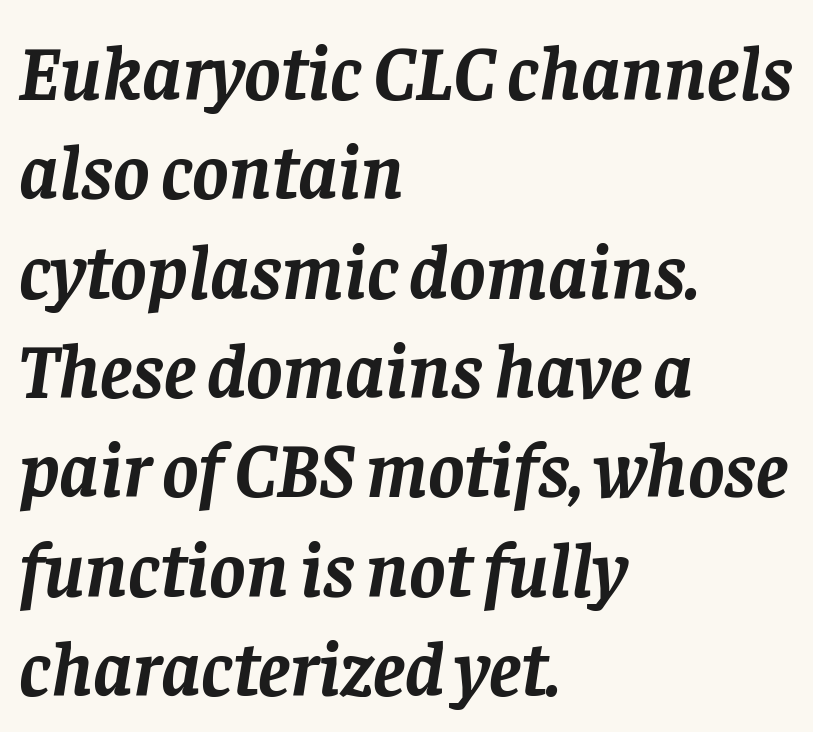
{"serif": "yes", "italic": "yes", "lean": "right", "slant_degrees": 8, "bold": "yes", "weight": "semibold", "width": "normal", "stroke_contrast": "low", "x_height": "large", "monospaced": "no", "underline": "no", "align": "left", "line_spacing": "normal", "line_spacing_ratio": 1.29, "letter_spacing": "normal", "letter_spacing_em": 0.0, "glyph_px": 77}
